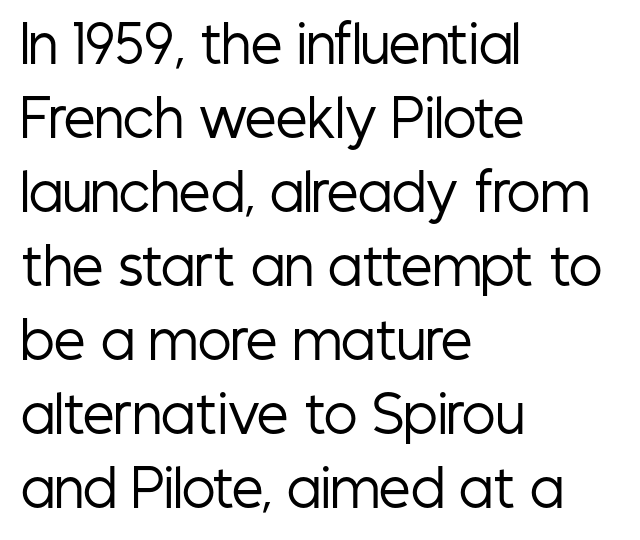
{"serif": "no", "italic": "no", "bold": "no", "weight": "regular", "width": "condensed", "stroke_contrast": "low", "x_height": "medium", "monospaced": "no", "underline": "no", "align": "left", "line_spacing": "normal", "line_spacing_ratio": 1.48, "letter_spacing": "normal", "letter_spacing_em": 0.0, "glyph_px": 50}
